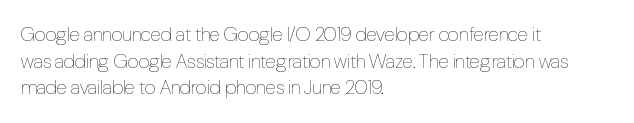
{"italic": "no", "bold": "no", "underline": "no", "align": "left", "line_spacing": "normal", "line_spacing_ratio": 1.33, "letter_spacing": "normal", "letter_spacing_em": 0.0, "glyph_px": 20}
